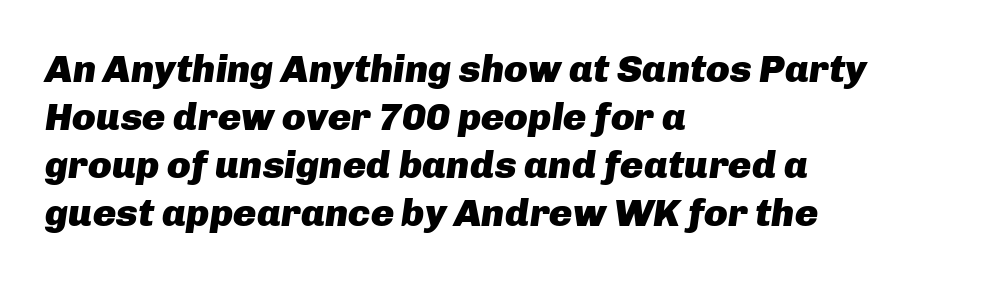
Where is the straight margin? On the left. Descender tails drop into unmarked territory. Chunky letters — that's bold for sure. The rendering applies a slant to the glyphs. You could call the tracking neutral — neither tight nor loose. The passage shown is typed in a proportional face where columns would drift.
